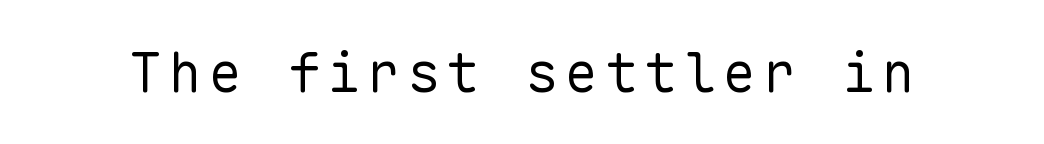
{"serif": "no", "italic": "no", "bold": "no", "weight": "regular", "width": "normal", "stroke_contrast": "low", "x_height": "medium", "monospaced": "yes", "underline": "no", "glyph_px": 55}
